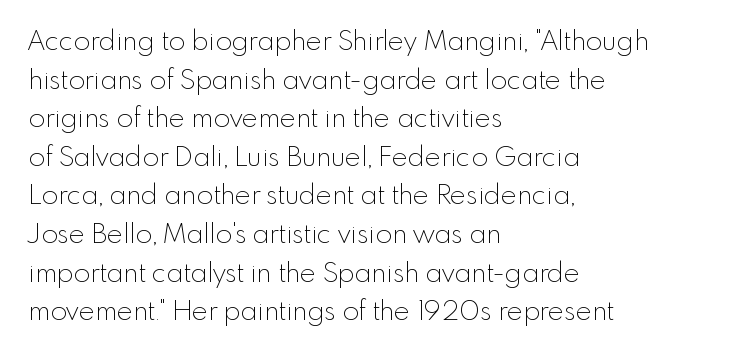
Q: Is the text bold? A: No.
Q: Is the text italic (slanted)? A: No, it is upright.
Q: Is the text underlined? A: No.
Q: How is the paragraph aligned? A: Left-aligned.
Q: Is the spacing between letters normal or unusually wide? A: Normal.
Q: Is the spacing between lines tight, normal or loose? A: Normal.
